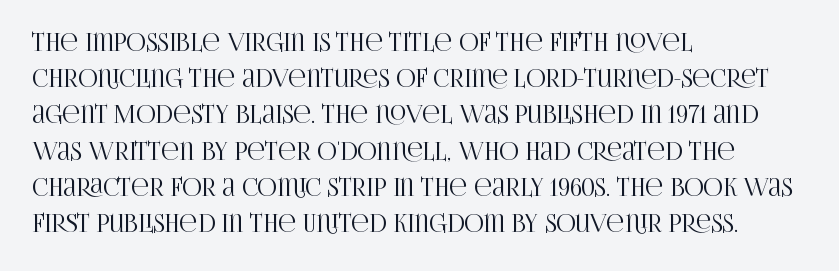
{"italic": "no", "underline": "no", "align": "left", "line_spacing": "normal", "line_spacing_ratio": 1.51, "letter_spacing": "normal", "letter_spacing_em": 0.0, "glyph_px": 24}
